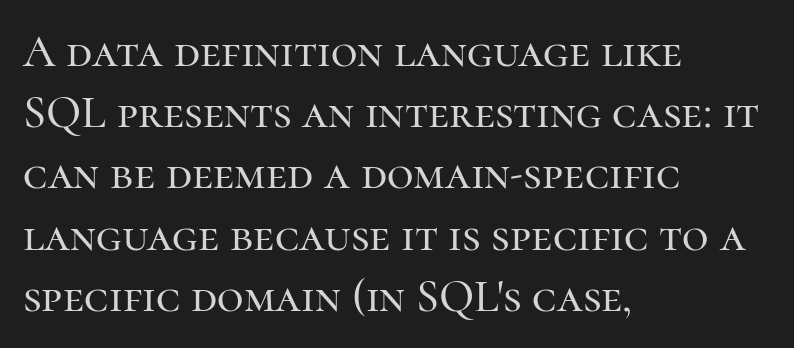
Q: Is the text italic (slanted)? A: No, it is upright.
Q: Is the typeface a serif or a sans-serif typeface? A: Serif.
Q: Is the text underlined? A: No.
Q: How is the paragraph aligned? A: Left-aligned.
Q: Is the spacing between letters normal or unusually wide? A: Normal.
Q: Is the spacing between lines tight, normal or loose? A: Normal.
Q: Width (condensed, normal, or wide)? A: Normal.
Q: Stroke contrast? A: High.
Q: x-height? A: Medium.
Q: Monospaced? A: No.
